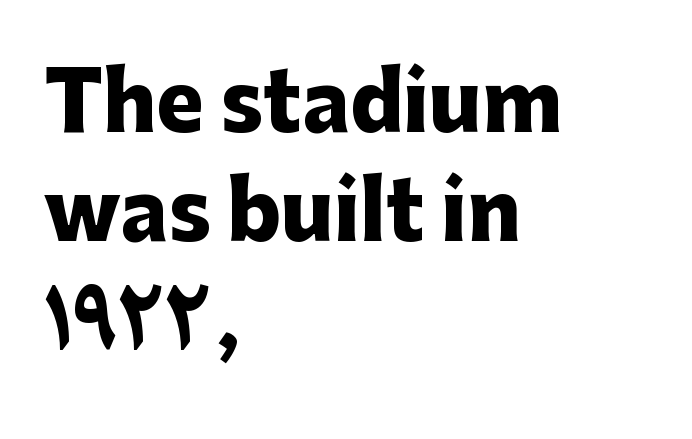
The image shows 80 px heavy sans-serif type, upright; set left-aligned, normal line spacing (1.36x), normal letter spacing, not underlined; low stroke contrast and a medium x-height.
